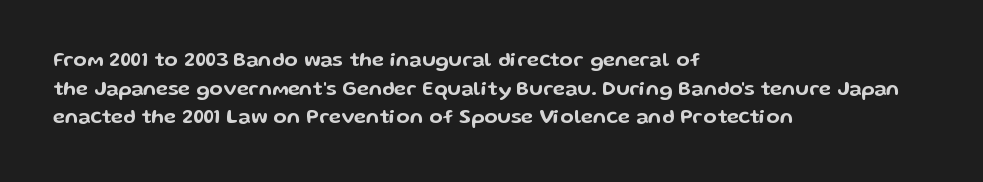
The image shows 20 px text type, upright; set left-aligned, normal line spacing (1.43x), normal letter spacing, not underlined.
